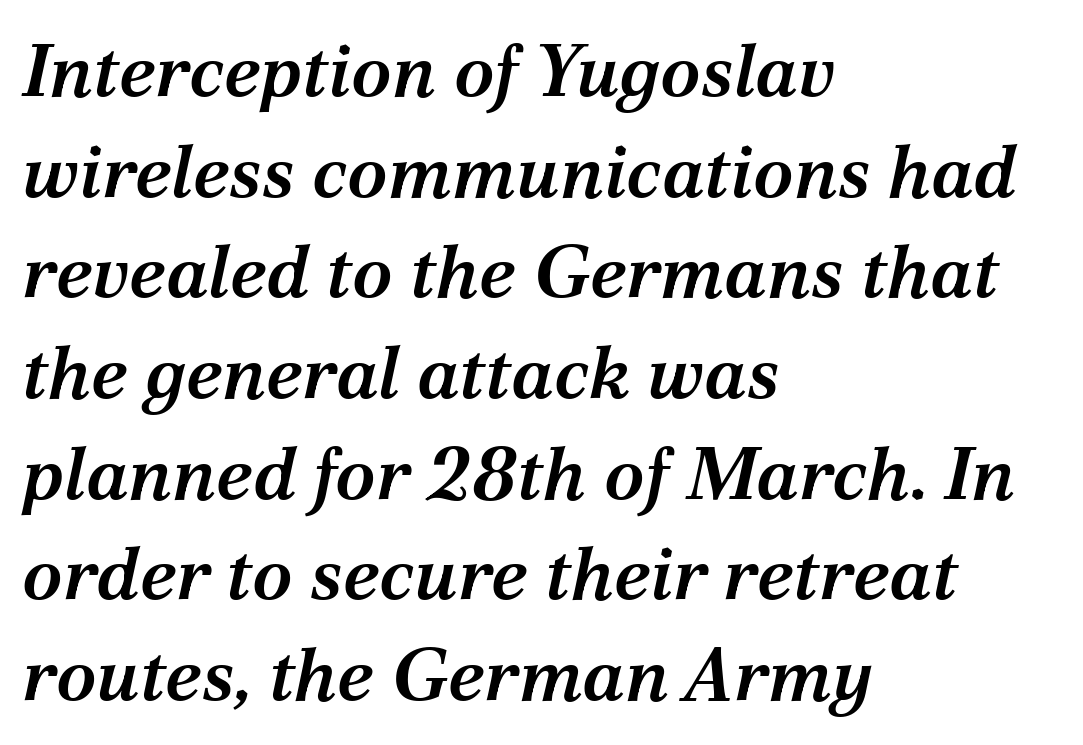
The image shows 74 px semibold serif type, italic (leaning right); set left-aligned, normal line spacing (1.36x), normal letter spacing, not underlined; medium stroke contrast and a medium x-height.
